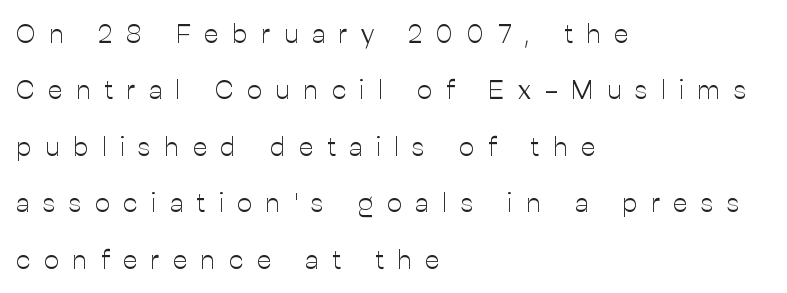
Q: Is the text bold? A: No.
Q: Is the text italic (slanted)? A: No, it is upright.
Q: Is the text underlined? A: No.
Q: How is the paragraph aligned? A: Left-aligned.
Q: Is the spacing between letters normal or unusually wide? A: Unusually wide.
Q: Is the spacing between lines tight, normal or loose? A: Loose.
